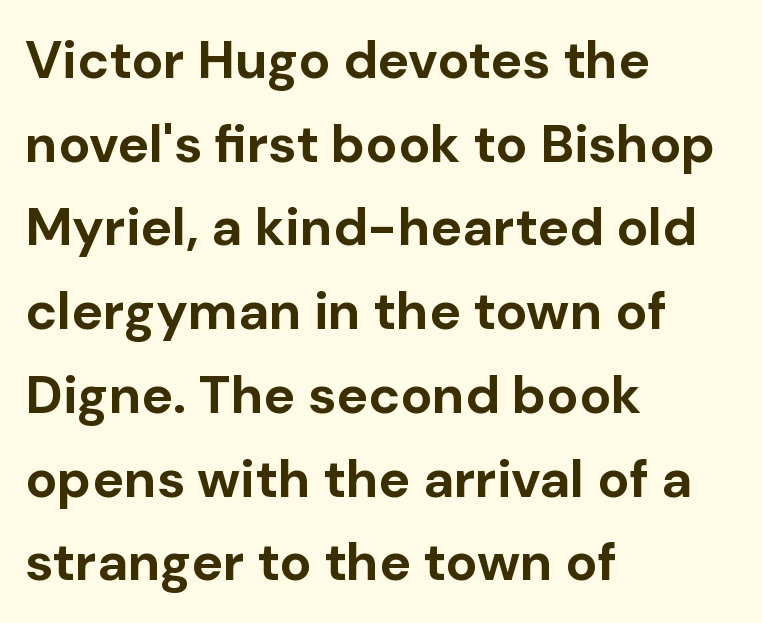
Italic: no, the glyphs are upright roman. These lines are set flush left with a ragged right edge. Bare-footed words on every line. Look at the bottom of the vertical strokes: they stop flat, with no serifs. The rendering keeps characters at their native spacing.
